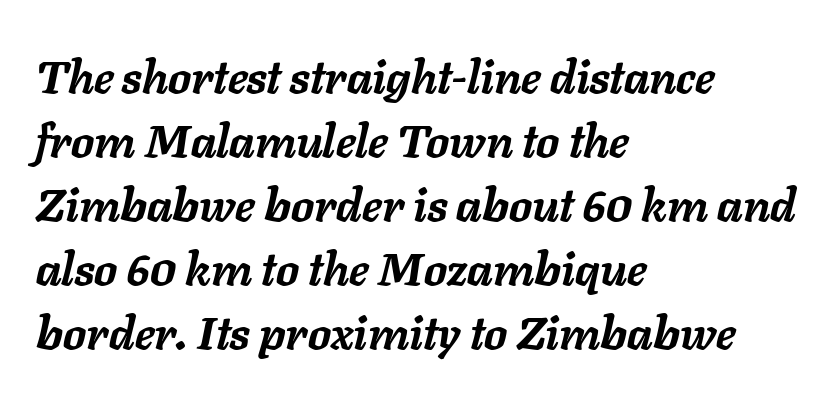
{"italic": "yes", "lean": "right", "slant_degrees": 11, "bold": "yes", "weight": "semibold", "width": "normal", "stroke_contrast": "low", "x_height": "medium", "monospaced": "no", "underline": "no", "align": "left", "line_spacing": "normal", "line_spacing_ratio": 1.39, "letter_spacing": "normal", "letter_spacing_em": 0.0, "glyph_px": 46}
